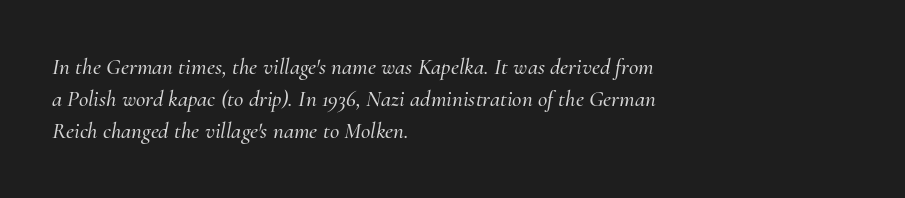
{"italic": "yes", "lean": "right", "slant_degrees": 10, "underline": "no", "align": "left", "line_spacing": "normal", "line_spacing_ratio": 1.4, "letter_spacing": "normal", "letter_spacing_em": 0.0, "glyph_px": 23}
